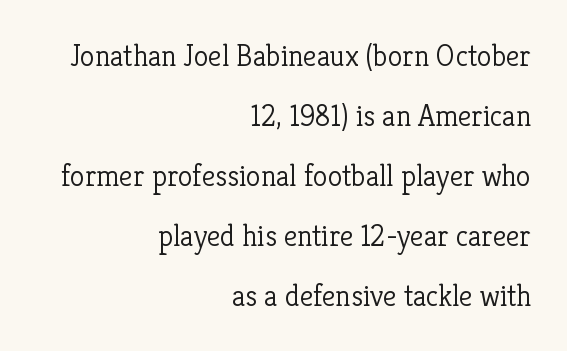
The letters advance in unequal steps, a hallmark of proportional type. The cut favours lightness, reaching ordinary text weight at its darkest. The lines are spread far apart with generous leading. Rule under the text: the space is simply empty. Here the glyphs are tracked normally, forming tight word shapes. Tall strokes in this sample are plumb rather than angled.
